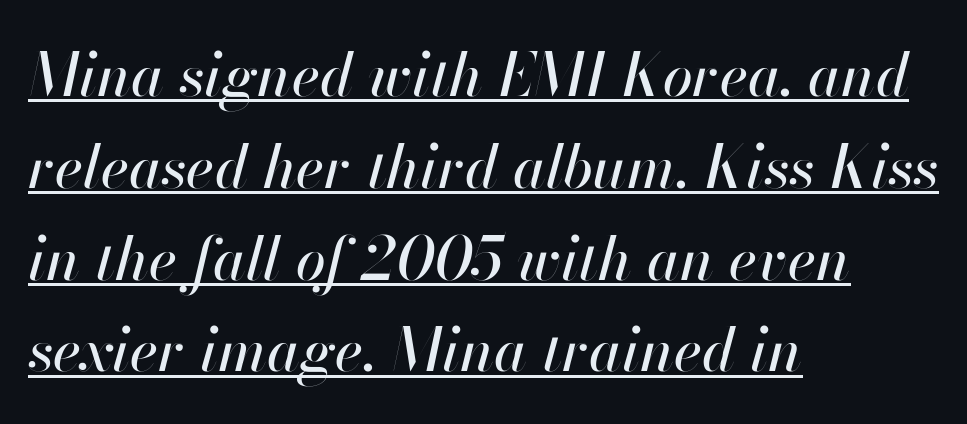
{"italic": "yes", "lean": "right", "slant_degrees": 13, "width": "normal", "stroke_contrast": "high", "x_height": "small", "monospaced": "no", "underline": "yes", "align": "left", "line_spacing": "normal", "line_spacing_ratio": 1.53, "letter_spacing": "normal", "letter_spacing_em": 0.0, "glyph_px": 60}
